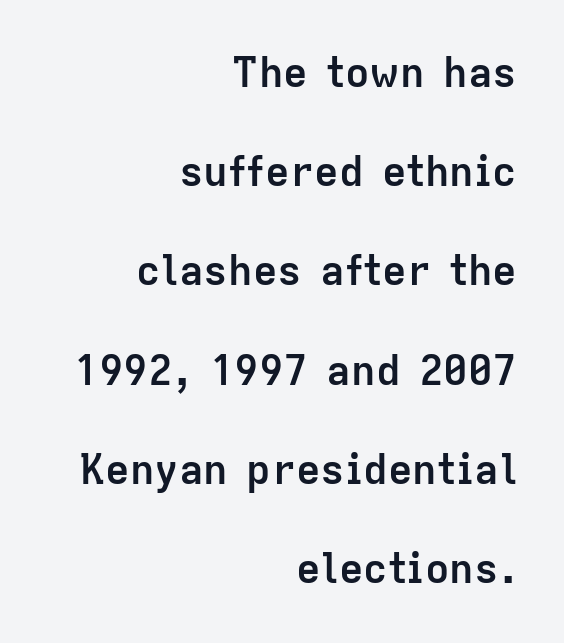
Q: Is the text bold? A: Yes.
Q: Is the text italic (slanted)? A: No, it is upright.
Q: Is the typeface a serif or a sans-serif typeface? A: Sans-serif.
Q: Is the text underlined? A: No.
Q: How is the paragraph aligned? A: Right-aligned.
Q: Is the spacing between letters normal or unusually wide? A: Normal.
Q: Is the spacing between lines tight, normal or loose? A: Loose.
Q: Width (condensed, normal, or wide)? A: Normal.
Q: Stroke contrast? A: Low.
Q: x-height? A: Medium.
Q: Monospaced? A: No.
